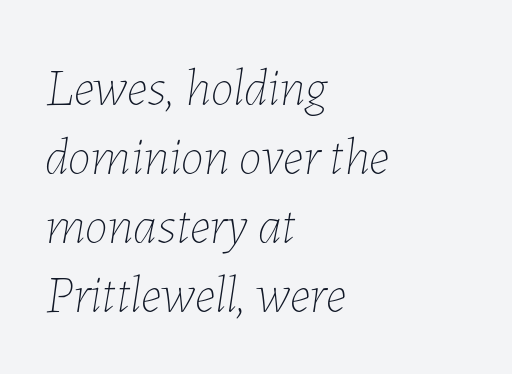
Q: Is the text bold? A: No.
Q: Is the text italic (slanted)? A: Yes, it leans right by about 7 degrees.
Q: Is the text underlined? A: No.
Q: How is the paragraph aligned? A: Left-aligned.
Q: Is the spacing between letters normal or unusually wide? A: Normal.
Q: Is the spacing between lines tight, normal or loose? A: Normal.
Q: Width (condensed, normal, or wide)? A: Normal.
Q: Stroke contrast? A: Low.
Q: x-height? A: Medium.
Q: Monospaced? A: No.
